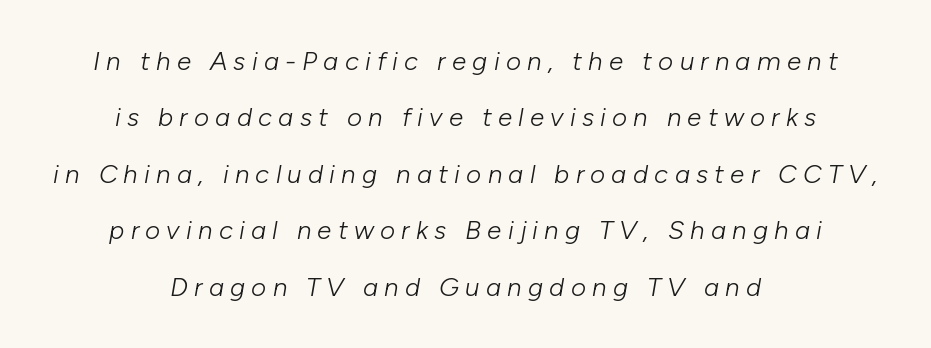
The typesetter chose a symmetrical, centered arrangement here. Glyph-to-glyph distance is far greater than everyday printed text. The rendering applies a slant to the glyphs. Words float on clear page, feet unadorned. Each new line begins a long way beneath the previous one.
